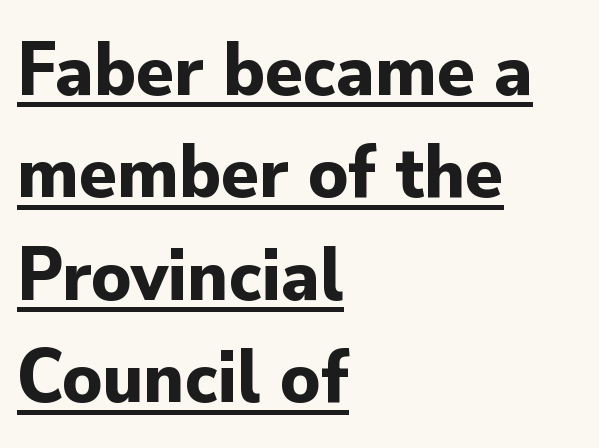
What weight is shown? A full bold with thick strokes. Standard letterfit; no display-style spreading of the glyphs. Short and long lines alike share a common starting point at left. Looks like regular typesetting: each glyph gets only the width it needs.
